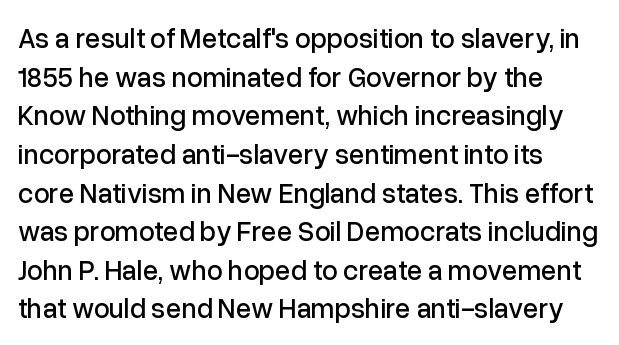
Vertically, the passage feels balanced, rows spaced as you'd expect. Short note: letters normally spaced. This rendering features lettering with no underline. A typesetter would call this proportional, since set widths differ per character. Grotesque or geometric, the face here clearly has no serifs.
